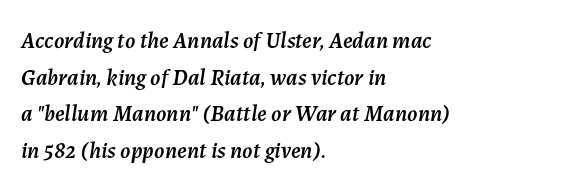
The image shows 23 px text type, italic (leaning right); set left-aligned, normal line spacing (1.59x), normal letter spacing, not underlined.
